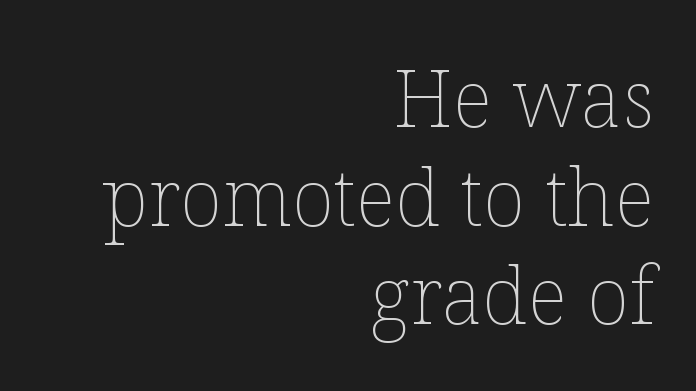
How are the letters spaced? Ordinarily, with no added tracking. Stroke mass is kept to a normal reading level or below. Normally led — the rows are evenly, conventionally spaced. The space beneath each line is pristine and unruled. The type sits square on the baseline with zero lean.
